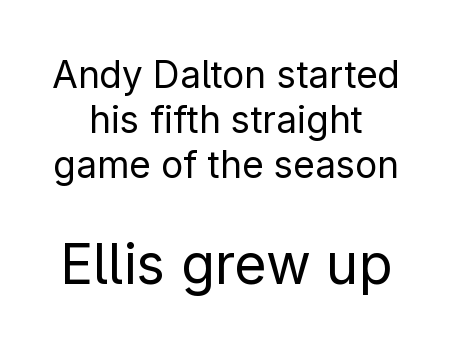
Q: Is the text bold? A: No.
Q: Is the text italic (slanted)? A: No, it is upright.
Q: Is the typeface a serif or a sans-serif typeface? A: Sans-serif.
Q: Is the text underlined? A: No.
Q: How is the paragraph aligned? A: Centered.
Q: Is the spacing between letters normal or unusually wide? A: Normal.
Q: Which block of text is set in a larger size, the first (top) or the second (bottom)? A: The second (bottom) one.
Q: Width (condensed, normal, or wide)? A: Normal.
Q: Stroke contrast? A: Low.
Q: x-height? A: Medium.
Q: Monospaced? A: No.
